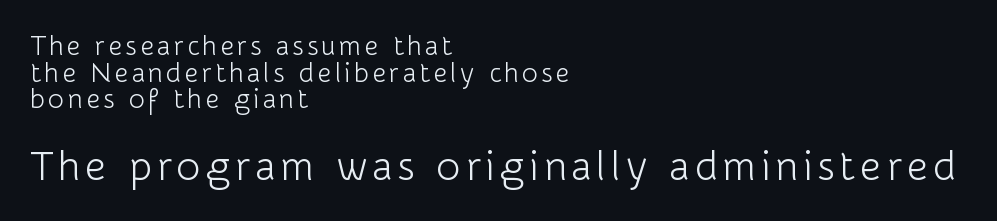
{"serif": "no", "italic": "no", "bold": "no", "weight": "light", "width": "normal", "stroke_contrast": "low", "x_height": "medium", "monospaced": "no", "underline": "no", "align": "left", "line_spacing": "tight", "line_spacing_ratio": 0.99, "larger_block": "second", "size_ratio": 1.52, "glyph_px": 41}
